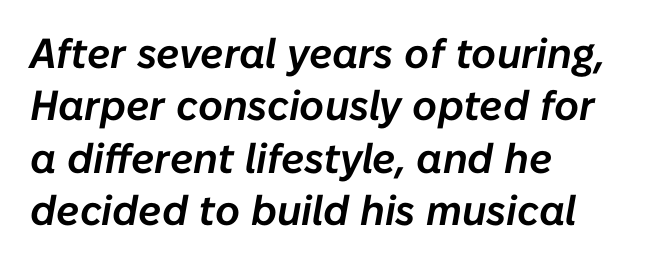
The words here are not underlined. No extra tracking has been applied to these lines. The face used here is proportionally spaced, like ordinary book or web type. Students, observe: this is what conventionally led text looks like.
